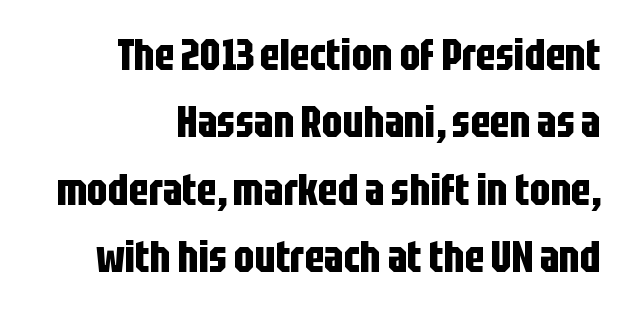
Q: Is the text bold? A: Yes.
Q: Is the text italic (slanted)? A: No, it is upright.
Q: Is the typeface a serif or a sans-serif typeface? A: Sans-serif.
Q: Is the text underlined? A: No.
Q: How is the paragraph aligned? A: Right-aligned.
Q: Is the spacing between letters normal or unusually wide? A: Normal.
Q: Is the spacing between lines tight, normal or loose? A: Normal.
Q: Width (condensed, normal, or wide)? A: Condensed.
Q: Stroke contrast? A: Low.
Q: x-height? A: Large.
Q: Monospaced? A: No.
